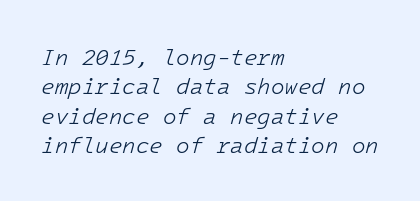
Q: Is the text bold? A: No.
Q: Is the text italic (slanted)? A: Yes, it leans right by about 16 degrees.
Q: Is the text underlined? A: No.
Q: How is the paragraph aligned? A: Left-aligned.
Q: Is the spacing between letters normal or unusually wide? A: Normal.
Q: Is the spacing between lines tight, normal or loose? A: Normal.
